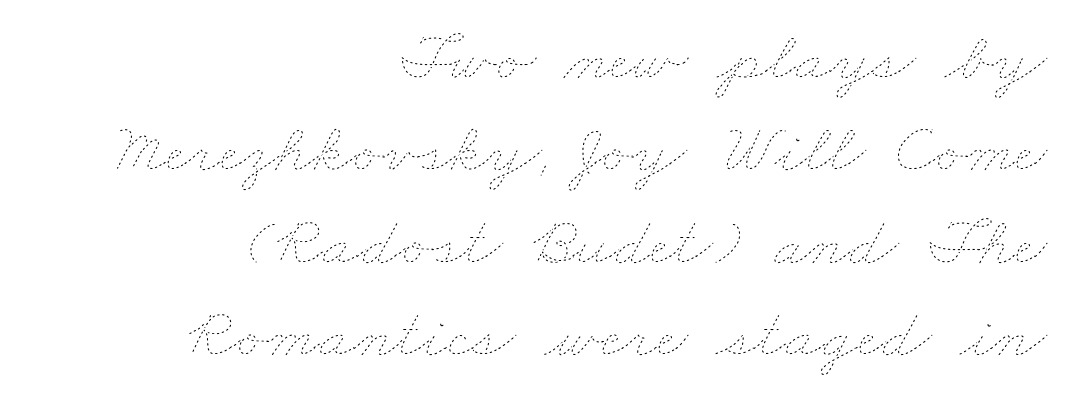
The image shows 70 px thin, wide type; set right-aligned, normal line spacing (1.32x), normal letter spacing, not underlined; low stroke contrast and a small x-height.
